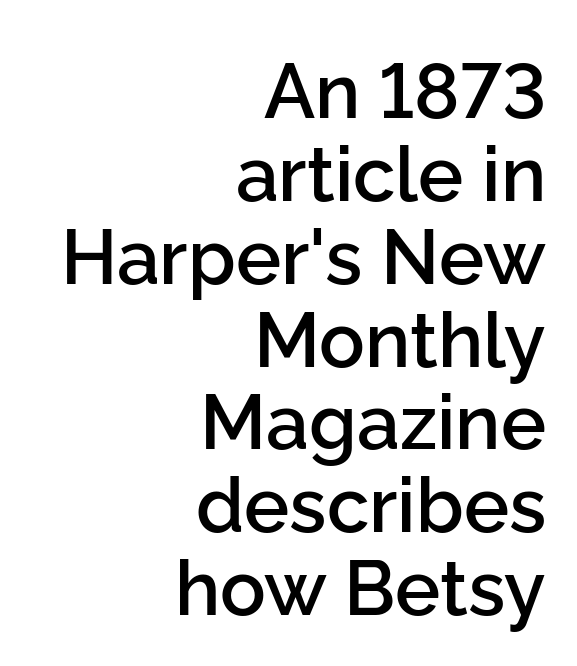
{"serif": "no", "italic": "no", "bold": "semi", "weight": "semibold", "width": "normal", "stroke_contrast": "low", "x_height": "medium", "monospaced": "no", "underline": "no", "align": "right", "line_spacing": "tight", "line_spacing_ratio": 1.09, "letter_spacing": "normal", "letter_spacing_em": 0.0, "glyph_px": 76}
